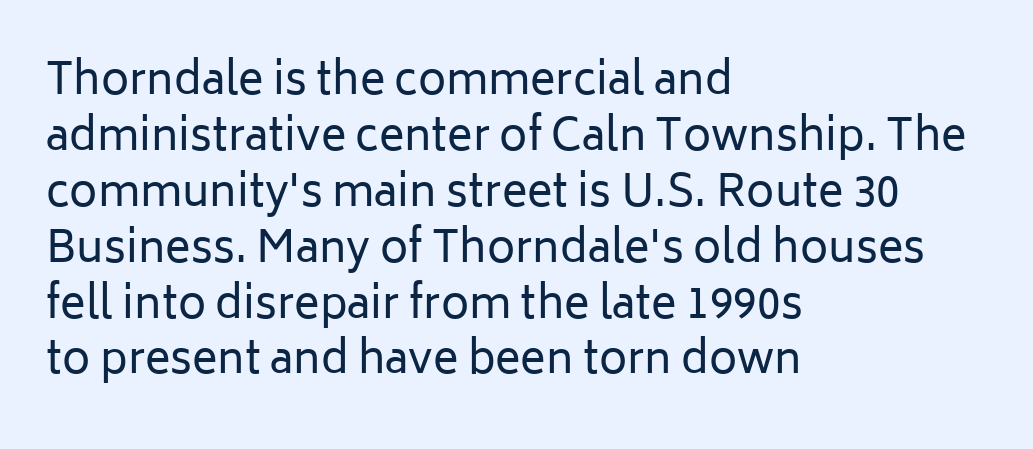
Q: Is the text bold? A: No.
Q: Is the text italic (slanted)? A: No, it is upright.
Q: Is the typeface a serif or a sans-serif typeface? A: Sans-serif.
Q: Is the text underlined? A: No.
Q: How is the paragraph aligned? A: Left-aligned.
Q: Is the spacing between letters normal or unusually wide? A: Normal.
Q: Is the spacing between lines tight, normal or loose? A: Normal.
Q: Width (condensed, normal, or wide)? A: Normal.
Q: Stroke contrast? A: Low.
Q: x-height? A: Medium.
Q: Monospaced? A: No.
